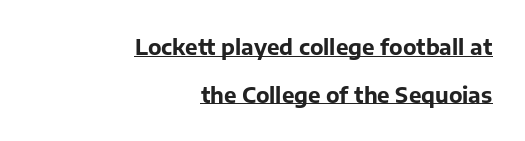
Q: Is the text bold? A: Yes.
Q: Is the text italic (slanted)? A: No, it is upright.
Q: Is the text underlined? A: Yes.
Q: How is the paragraph aligned? A: Right-aligned.
Q: Is the spacing between letters normal or unusually wide? A: Normal.
Q: Is the spacing between lines tight, normal or loose? A: Loose.
